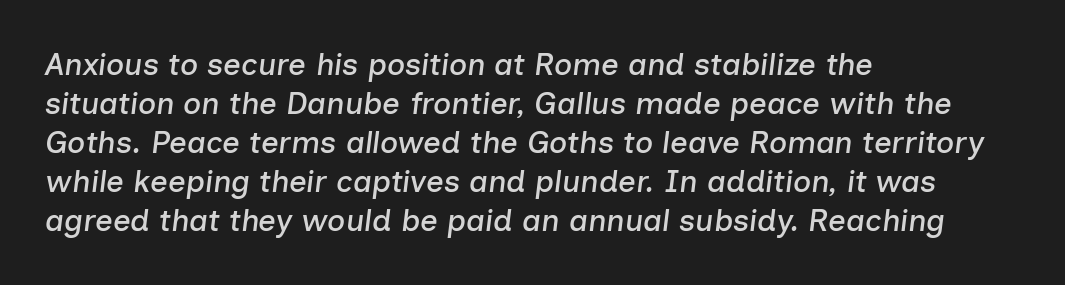
The lines are quadded left. Unmarked baselines from the first word to the last. Emphasis-style slanted type is in use. Each word holds together tightly as a unit, with standard inter-letter gaps.
